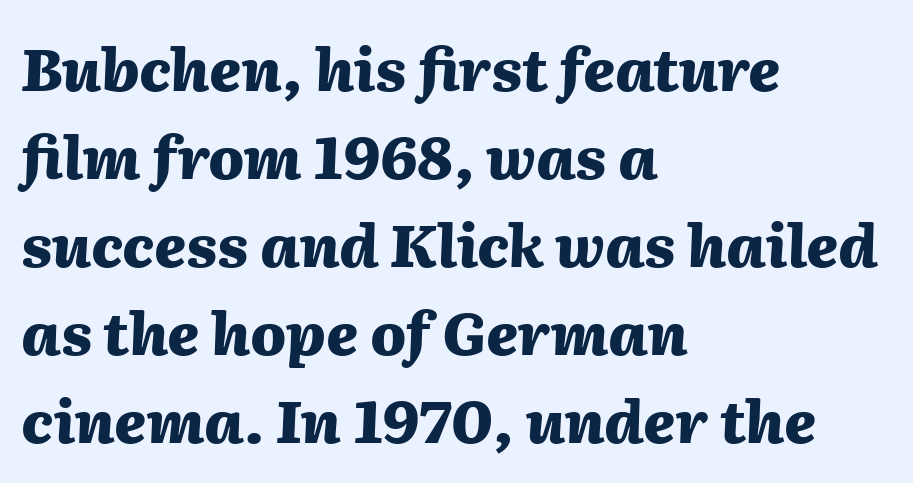
Q: Is the text bold? A: Yes.
Q: Is the text italic (slanted)? A: Yes, it leans right by about 2 degrees.
Q: Is the text underlined? A: No.
Q: How is the paragraph aligned? A: Left-aligned.
Q: Is the spacing between letters normal or unusually wide? A: Normal.
Q: Is the spacing between lines tight, normal or loose? A: Normal.
Q: Width (condensed, normal, or wide)? A: Normal.
Q: Stroke contrast? A: Medium.
Q: x-height? A: Medium.
Q: Monospaced? A: No.
